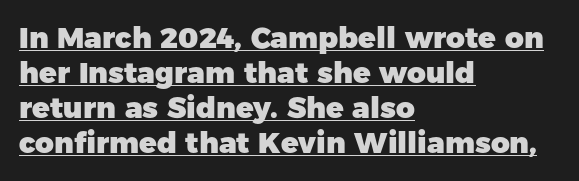
Q: Is the text bold? A: Yes.
Q: Is the text italic (slanted)? A: No, it is upright.
Q: Is the typeface a serif or a sans-serif typeface? A: Sans-serif.
Q: Is the text underlined? A: Yes.
Q: How is the paragraph aligned? A: Left-aligned.
Q: Is the spacing between letters normal or unusually wide? A: Normal.
Q: Width (condensed, normal, or wide)? A: Normal.
Q: Stroke contrast? A: Low.
Q: x-height? A: Medium.
Q: Monospaced? A: No.
